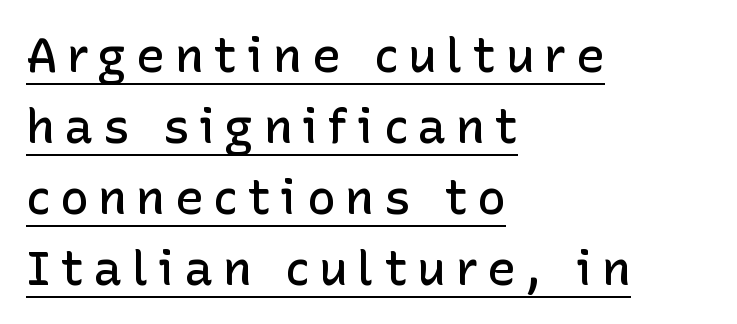
A typesetter would mark this as roman, not italic. What's the leading like? Ordinary, nothing unusual. The letters advance in unequal steps, a hallmark of proportional type. The passage shown is typeset with a sans-serif family.
